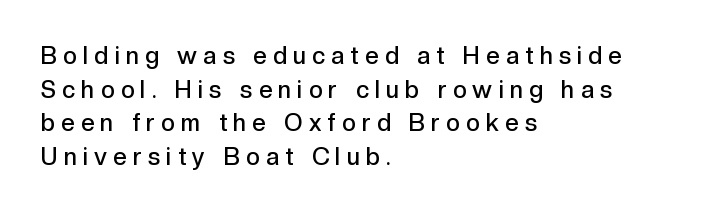
{"italic": "no", "bold": "semi", "underline": "no", "align": "left", "line_spacing": "normal", "line_spacing_ratio": 1.4, "letter_spacing": "wide", "letter_spacing_em": 0.26, "glyph_px": 24}
